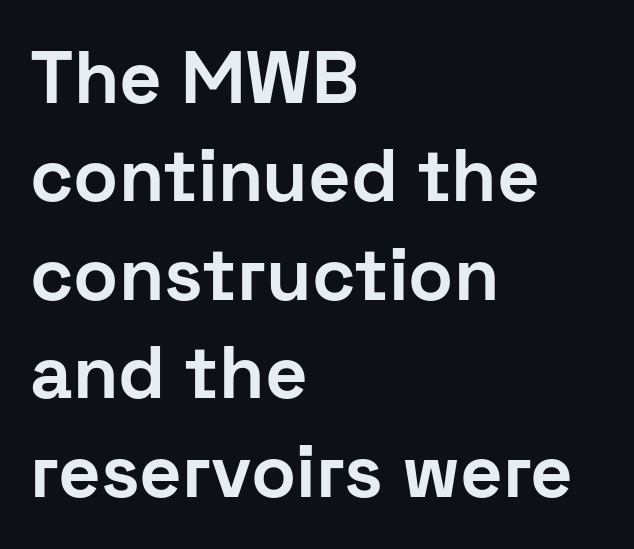
The image shows 74 px bold sans-serif type, upright; set left-aligned, normal line spacing (1.33x), normal letter spacing, not underlined; low stroke contrast and a medium x-height.
